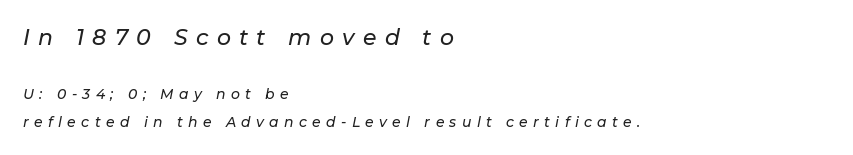
Q: Is the text italic (slanted)? A: Yes, it leans right by about 11 degrees.
Q: Is the text underlined? A: No.
Q: How is the paragraph aligned? A: Left-aligned.
Q: Is the spacing between letters normal or unusually wide? A: Unusually wide.
Q: Is the spacing between lines tight, normal or loose? A: Loose.
Q: Which block of text is set in a larger size, the first (top) or the second (bottom)? A: The first (top) one.
